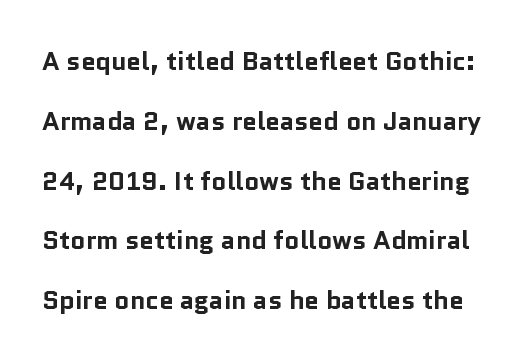
{"italic": "no", "bold": "yes", "underline": "no", "line_spacing": "loose", "line_spacing_ratio": 2.3, "letter_spacing": "normal", "letter_spacing_em": 0.0, "glyph_px": 26}
